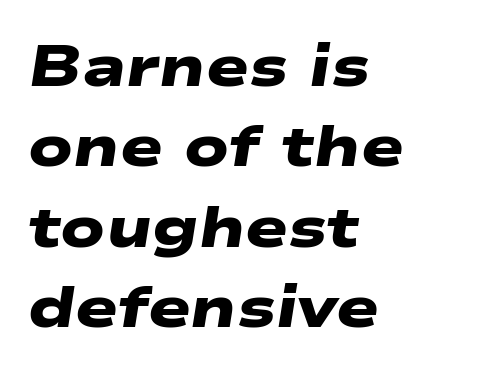
Q: Is the text bold? A: Yes.
Q: Is the typeface a serif or a sans-serif typeface? A: Sans-serif.
Q: Is the text underlined? A: No.
Q: How is the paragraph aligned? A: Left-aligned.
Q: Is the spacing between letters normal or unusually wide? A: Normal.
Q: Is the spacing between lines tight, normal or loose? A: Normal.
Q: Width (condensed, normal, or wide)? A: Wide.
Q: Stroke contrast? A: Low.
Q: x-height? A: Medium.
Q: Monospaced? A: No.
